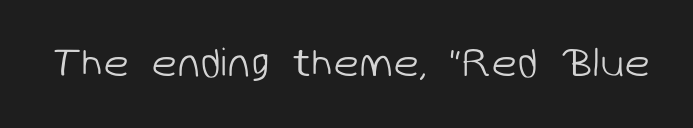
Q: Is the text bold? A: No.
Q: Is the typeface a serif or a sans-serif typeface? A: Sans-serif.
Q: Is the text underlined? A: No.
Q: Is the spacing between letters normal or unusually wide? A: Normal.
Q: Width (condensed, normal, or wide)? A: Normal.
Q: Stroke contrast? A: Low.
Q: x-height? A: Medium.
Q: Monospaced? A: No.
